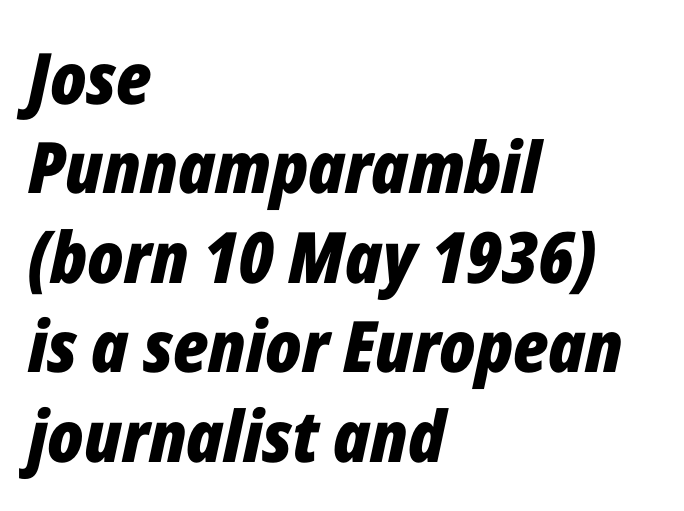
{"italic": "yes", "lean": "right", "slant_degrees": 12, "bold": "yes", "weight": "bold", "width": "condensed", "stroke_contrast": "low", "x_height": "medium", "monospaced": "no", "underline": "no", "align": "left", "line_spacing": "normal", "line_spacing_ratio": 1.26, "letter_spacing": "normal", "letter_spacing_em": 0.0, "glyph_px": 71}
